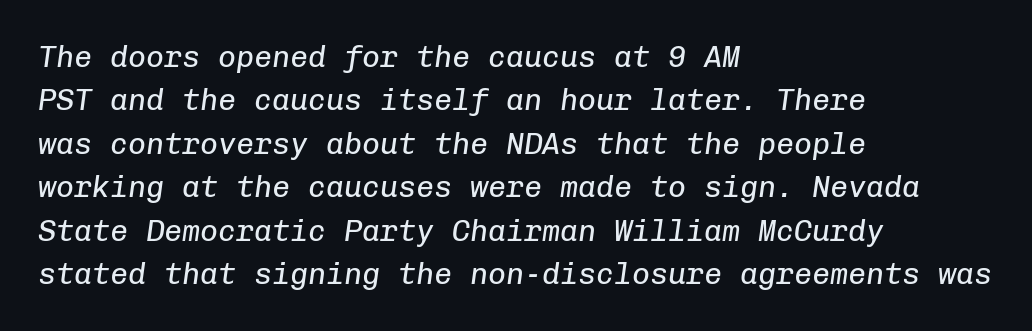
The image shows 30 px regular-weight type, italic (leaning right), monospaced; set left-aligned, normal line spacing (1.45x), normal letter spacing, not underlined; low stroke contrast and a medium x-height.
